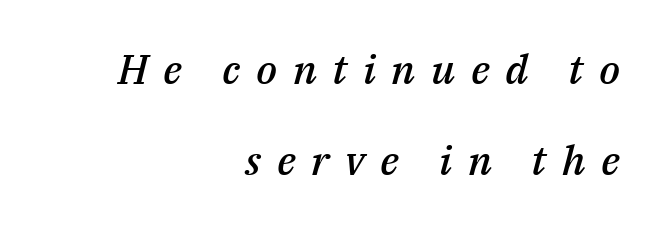
The image shows 41 px semibold type, italic (leaning right); set right-aligned, loose line spacing (2.23x), unusually wide letter spacing (+0.38 em), not underlined; medium stroke contrast and a medium x-height.
